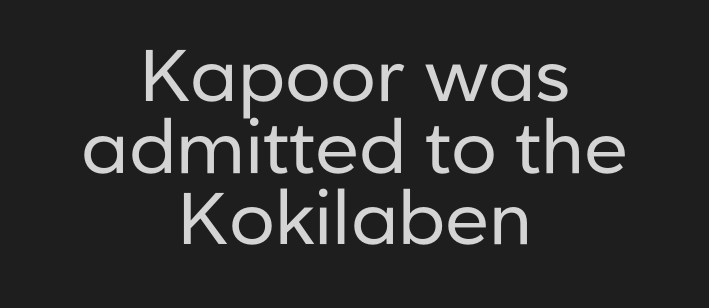
Are there feet on the stems? There aren't — it's a sans. Plain, unruled lines of type. You could not count columns in this text — the font is proportionally spaced. The type is set solid horizontally, with unmodified tracking.
